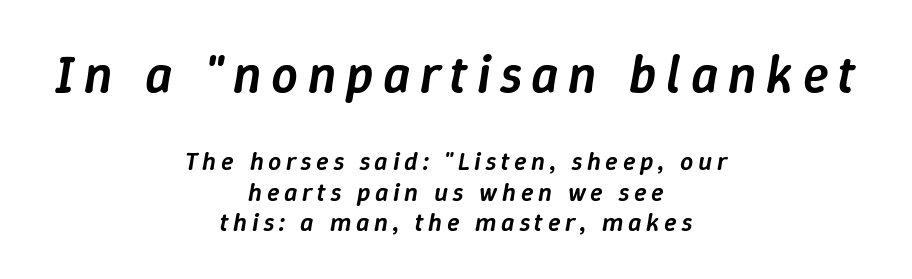
Q: Is the text bold? A: Semi-bold.
Q: Is the text italic (slanted)? A: Yes, it leans right by about 9 degrees.
Q: Is the text underlined? A: No.
Q: How is the paragraph aligned? A: Centered.
Q: Which block of text is set in a larger size, the first (top) or the second (bottom)? A: The first (top) one.
Q: Width (condensed, normal, or wide)? A: Normal.
Q: Stroke contrast? A: Low.
Q: x-height? A: Medium.
Q: Monospaced? A: No.
